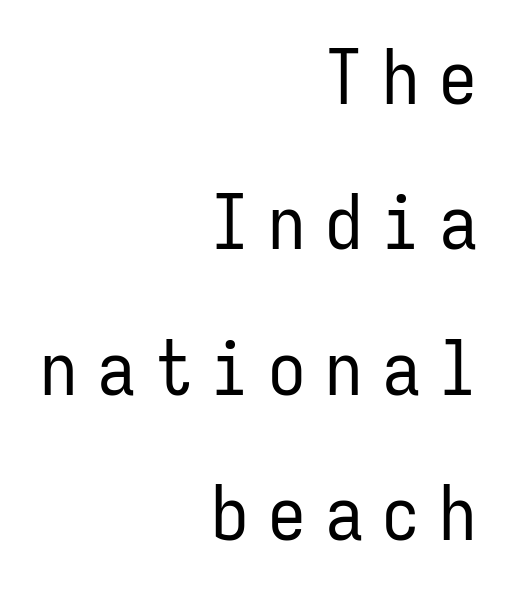
Q: Is the text bold? A: No.
Q: Is the text italic (slanted)? A: No, it is upright.
Q: Is the typeface a serif or a sans-serif typeface? A: Sans-serif.
Q: Is the text underlined? A: No.
Q: How is the paragraph aligned? A: Right-aligned.
Q: Is the spacing between letters normal or unusually wide? A: Unusually wide.
Q: Is the spacing between lines tight, normal or loose? A: Loose.
Q: Width (condensed, normal, or wide)? A: Condensed.
Q: Stroke contrast? A: Low.
Q: x-height? A: Medium.
Q: Monospaced? A: Yes.
